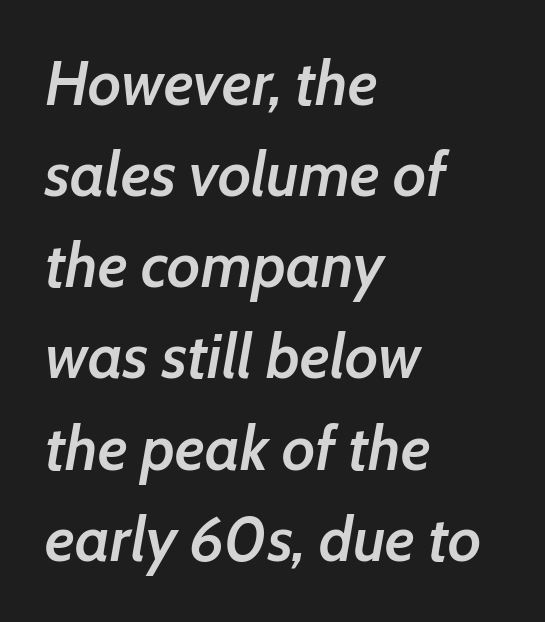
Posture: slanted. Every letter is mildly thick-stroked: semibold rather than bold. Honestly, the row spacing looks completely unremarkable. Each line starts at the same left margin while the right side varies.
